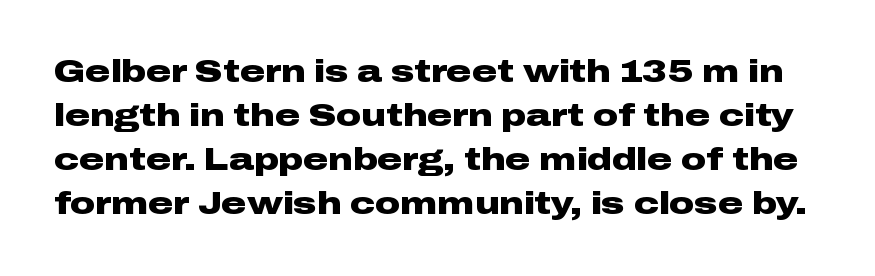
Q: Is the text bold? A: Yes.
Q: Is the text italic (slanted)? A: No, it is upright.
Q: Is the typeface a serif or a sans-serif typeface? A: Sans-serif.
Q: Is the text underlined? A: No.
Q: Is the spacing between letters normal or unusually wide? A: Normal.
Q: Is the spacing between lines tight, normal or loose? A: Normal.
Q: Width (condensed, normal, or wide)? A: Wide.
Q: Stroke contrast? A: Low.
Q: x-height? A: Medium.
Q: Monospaced? A: No.
